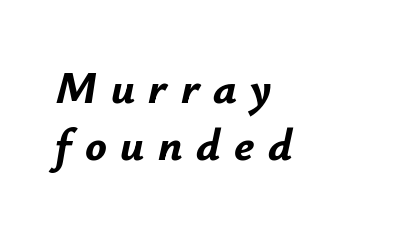
The strokes are fattened all the way to bold. Designer's note — italics engaged. The ragged edge is on the right, which tells us the setting is flush left. Vertically, the passage feels balanced, rows spaced as you'd expect. Observe the wide spacing: letters keep a clear distance from each other.
